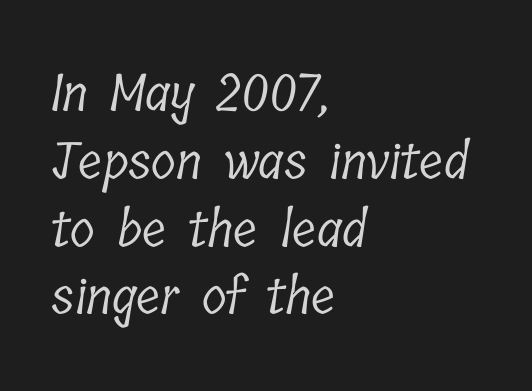
{"serif": "yes", "bold": "no", "weight": "light", "width": "condensed", "stroke_contrast": "low", "x_height": "medium", "monospaced": "no", "underline": "no", "align": "left", "line_spacing": "normal", "line_spacing_ratio": 1.33, "letter_spacing": "normal", "letter_spacing_em": 0.0, "glyph_px": 51}
